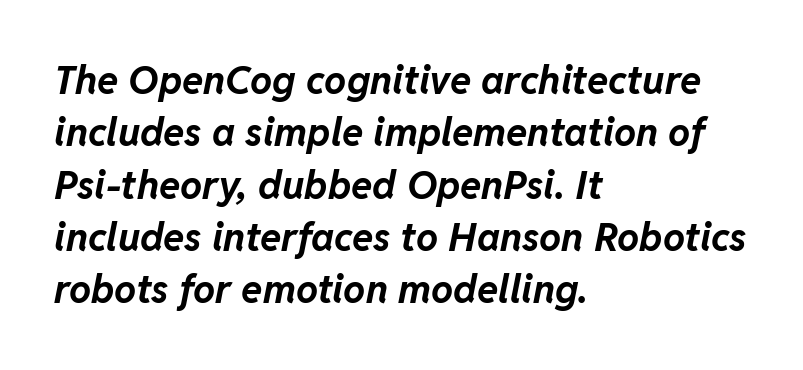
Q: Is the text bold? A: Yes.
Q: Is the text italic (slanted)? A: Yes, it leans right by about 11 degrees.
Q: Is the text underlined? A: No.
Q: How is the paragraph aligned? A: Left-aligned.
Q: Is the spacing between letters normal or unusually wide? A: Normal.
Q: Is the spacing between lines tight, normal or loose? A: Normal.
Q: Width (condensed, normal, or wide)? A: Normal.
Q: Stroke contrast? A: Low.
Q: x-height? A: Medium.
Q: Monospaced? A: No.
